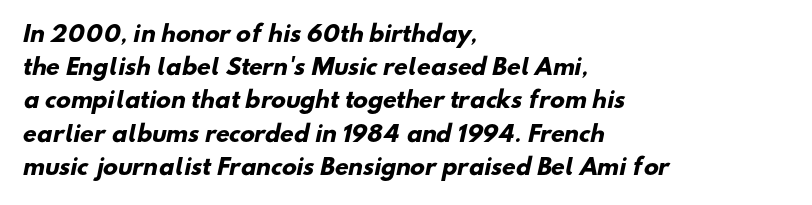
Q: Is the text bold? A: Yes.
Q: Is the text underlined? A: No.
Q: How is the paragraph aligned? A: Left-aligned.
Q: Is the spacing between letters normal or unusually wide? A: Normal.
Q: Is the spacing between lines tight, normal or loose? A: Normal.
